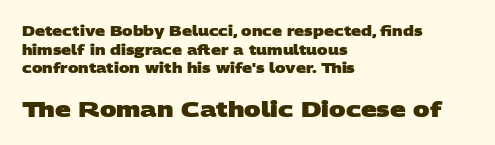
Q: Is the text bold? A: Yes.
Q: Is the text underlined? A: No.
Q: How is the paragraph aligned? A: Left-aligned.
Q: Is the spacing between letters normal or unusually wide? A: Normal.
Q: Is the spacing between lines tight, normal or loose? A: Normal.
Q: Which block of text is set in a larger size, the first (top) or the second (bottom)? A: The second (bottom) one.
